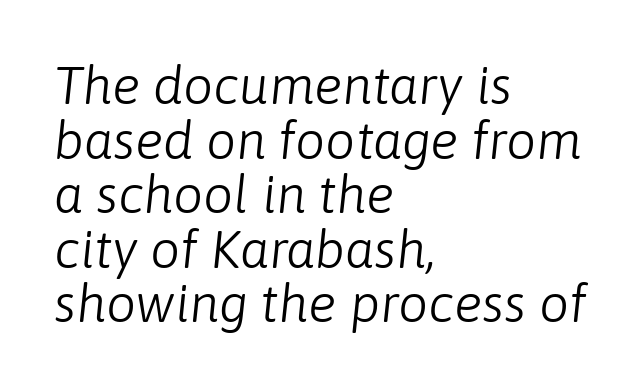
Clear beneath every line of the passage. On a weight scale, this lands at 450 or below. Varying glyph widths throughout — classic text-font behaviour. Would a proofreader flag this as italicized? Yes. Leading is clearly below the norm, producing a dense column.
